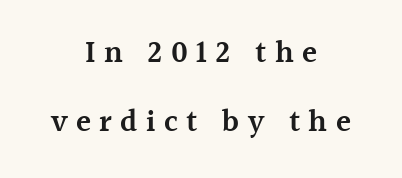
Q: Is the text bold? A: Semi-bold.
Q: Is the text italic (slanted)? A: No, it is upright.
Q: Is the typeface a serif or a sans-serif typeface? A: Serif.
Q: Is the text underlined? A: No.
Q: How is the paragraph aligned? A: Centered.
Q: Is the spacing between letters normal or unusually wide? A: Unusually wide.
Q: Is the spacing between lines tight, normal or loose? A: Loose.
Q: Width (condensed, normal, or wide)? A: Normal.
Q: x-height? A: Medium.
Q: Monospaced? A: No.
